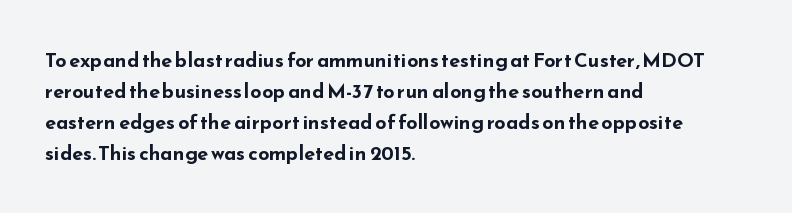
This is heavy type, rendered in bold. No extra tracking has been applied to these lines. The lines in this sample share a left origin and differ only in where they stop. A typesetter would call this leading conventional body-copy spacing. The typography opts for an upright posture over an oblique one. No word sits above an underline.
